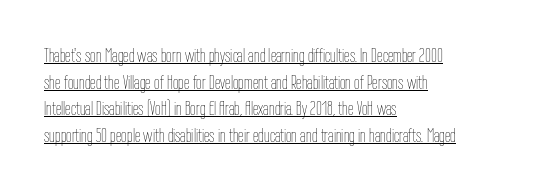
Q: Is the text bold? A: No.
Q: Is the text italic (slanted)? A: No, it is upright.
Q: Is the text underlined? A: Yes.
Q: How is the paragraph aligned? A: Left-aligned.
Q: Is the spacing between letters normal or unusually wide? A: Normal.
Q: Is the spacing between lines tight, normal or loose? A: Normal.
